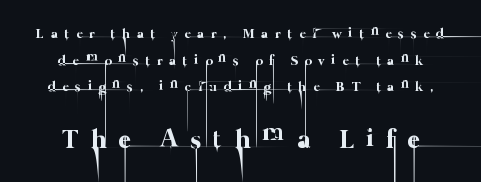
Q: Is the text bold? A: No.
Q: Is the text underlined? A: No.
Q: Is the spacing between letters normal or unusually wide? A: Unusually wide.
Q: Is the spacing between lines tight, normal or loose? A: Loose.
Q: Which block of text is set in a larger size, the first (top) or the second (bottom)? A: The second (bottom) one.
